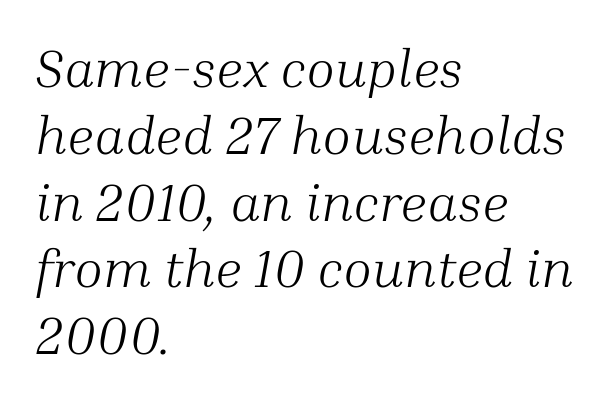
{"serif": "yes", "italic": "yes", "lean": "right", "slant_degrees": 10, "bold": "no", "weight": "light", "width": "normal", "stroke_contrast": "medium", "x_height": "medium", "monospaced": "no", "underline": "no", "align": "left", "line_spacing": "normal", "line_spacing_ratio": 1.26, "letter_spacing": "normal", "letter_spacing_em": 0.0, "glyph_px": 53}
